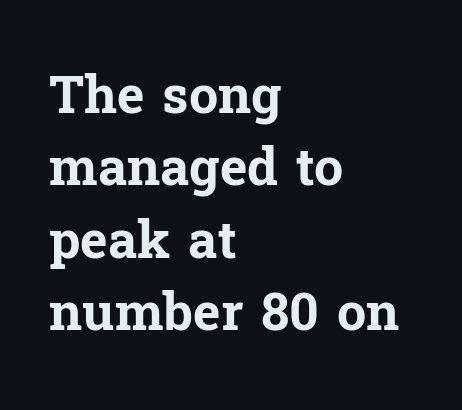
The image shows 52 px bold serif type, upright; set left-aligned, normal line spacing (1.39x), normal letter spacing, not underlined; low stroke contrast and a medium x-height.
